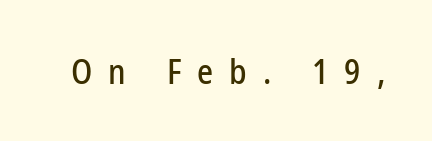
This sample uses a sans-serif face. Every stem runs plumb, perpendicular to the baseline. A typesetter would call this heavily tracked-out type. Is this a fixed-width face? No — the glyphs have proportional, varying widths.
